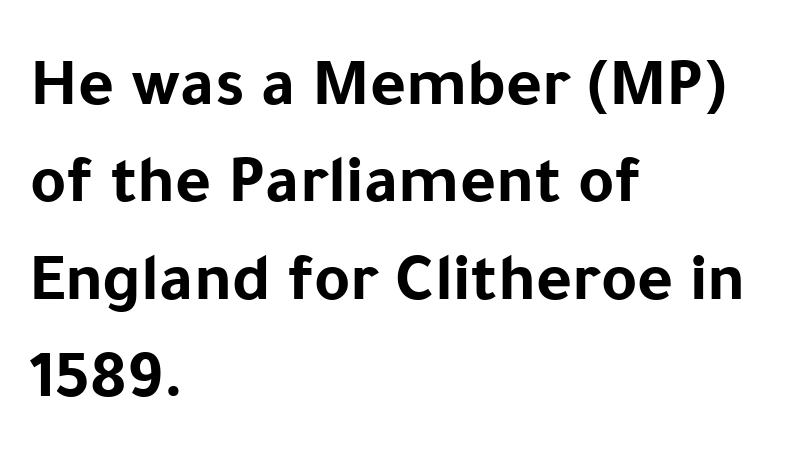
Q: Is the text bold? A: Yes.
Q: Is the text italic (slanted)? A: No, it is upright.
Q: Is the typeface a serif or a sans-serif typeface? A: Sans-serif.
Q: Is the text underlined? A: No.
Q: How is the paragraph aligned? A: Left-aligned.
Q: Is the spacing between letters normal or unusually wide? A: Normal.
Q: Is the spacing between lines tight, normal or loose? A: Normal.
Q: Width (condensed, normal, or wide)? A: Normal.
Q: Stroke contrast? A: Low.
Q: x-height? A: Medium.
Q: Monospaced? A: No.
